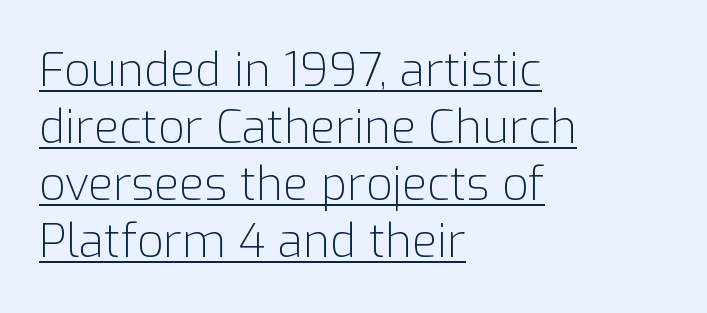
{"serif": "no", "italic": "no", "bold": "no", "weight": "light", "width": "normal", "stroke_contrast": "low", "x_height": "medium", "monospaced": "no", "underline": "yes", "align": "left", "line_spacing_ratio": 1.24, "letter_spacing": "normal", "letter_spacing_em": 0.0, "glyph_px": 46}
